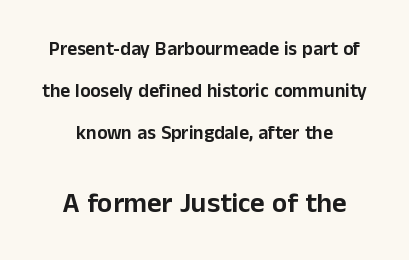
{"serif": "no", "italic": "no", "width": "normal", "stroke_contrast": "low", "x_height": "medium", "monospaced": "no", "underline": "no", "align": "center", "line_spacing": "loose", "line_spacing_ratio": 2.2, "letter_spacing": "normal", "letter_spacing_em": 0.0, "larger_block": "second", "size_ratio": 1.47, "glyph_px": 28}
